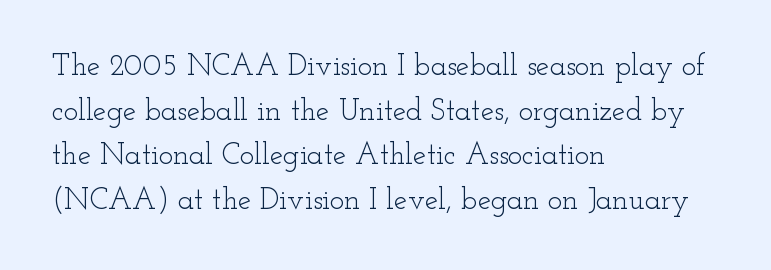
{"serif": "yes", "italic": "no", "bold": "no", "weight": "light", "width": "wide", "stroke_contrast": "low", "x_height": "small", "monospaced": "no", "underline": "no", "align": "left", "line_spacing": "normal", "line_spacing_ratio": 1.49, "letter_spacing": "normal", "letter_spacing_em": 0.0, "glyph_px": 30}
